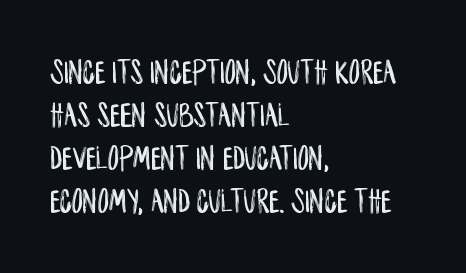
The letters advance in unequal steps, a hallmark of proportional type. Layout note: lines flush left. A sans-serif font was chosen for this passage. Here the glyphs are tracked normally, forming tight word shapes.
